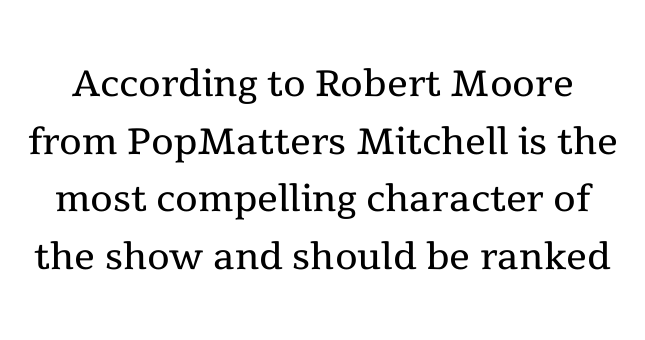
{"serif": "yes", "italic": "no", "bold": "no", "weight": "regular", "width": "normal", "x_height": "medium", "monospaced": "no", "underline": "no", "line_spacing": "tight", "line_spacing_ratio": 1.11, "letter_spacing": "normal", "letter_spacing_em": 0.0, "glyph_px": 52}
